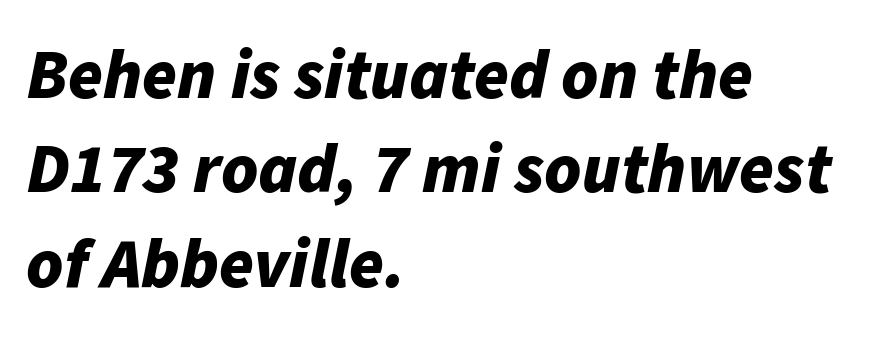
{"italic": "yes", "lean": "right", "slant_degrees": 11, "bold": "yes", "weight": "bold", "width": "normal", "stroke_contrast": "low", "x_height": "medium", "monospaced": "no", "underline": "no", "align": "left", "line_spacing": "normal", "line_spacing_ratio": 1.35, "letter_spacing": "normal", "letter_spacing_em": 0.0, "glyph_px": 70}
